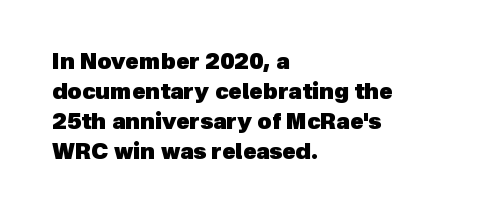
The image shows 22 px bold type; set left-aligned, normal line spacing (1.37x), normal letter spacing, not underlined.
